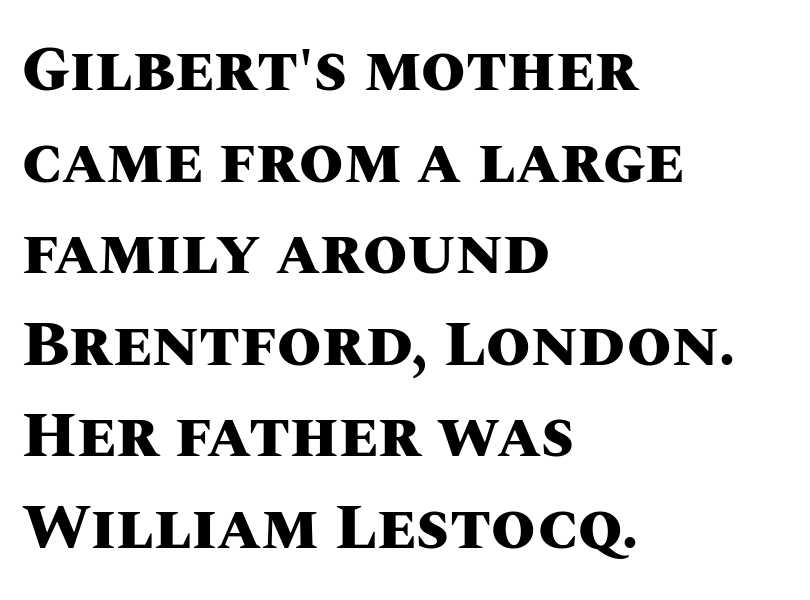
Q: Is the text bold? A: Yes.
Q: Is the text italic (slanted)? A: No, it is upright.
Q: Is the text underlined? A: No.
Q: How is the paragraph aligned? A: Left-aligned.
Q: Is the spacing between letters normal or unusually wide? A: Normal.
Q: Is the spacing between lines tight, normal or loose? A: Normal.
Q: Width (condensed, normal, or wide)? A: Normal.
Q: Stroke contrast? A: Medium.
Q: x-height? A: Large.
Q: Monospaced? A: No.
